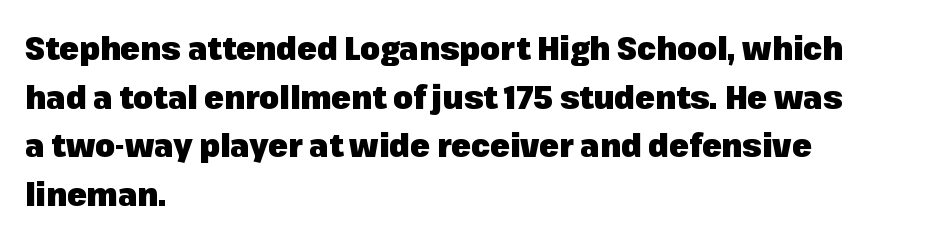
Q: Is the text bold? A: Yes.
Q: Is the text italic (slanted)? A: No, it is upright.
Q: Is the typeface a serif or a sans-serif typeface? A: Sans-serif.
Q: Is the text underlined? A: No.
Q: How is the paragraph aligned? A: Left-aligned.
Q: Is the spacing between letters normal or unusually wide? A: Normal.
Q: Is the spacing between lines tight, normal or loose? A: Normal.
Q: Width (condensed, normal, or wide)? A: Normal.
Q: Stroke contrast? A: Low.
Q: x-height? A: Medium.
Q: Monospaced? A: No.
